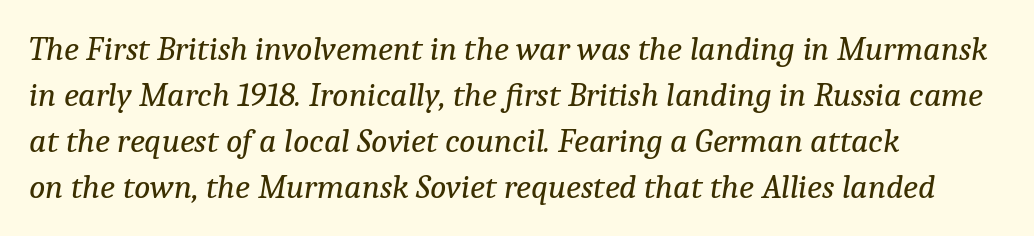
Q: Is the text bold? A: No.
Q: Is the text italic (slanted)? A: Yes, it leans right by about 9 degrees.
Q: Is the typeface a serif or a sans-serif typeface? A: Serif.
Q: Is the text underlined? A: No.
Q: How is the paragraph aligned? A: Left-aligned.
Q: Is the spacing between letters normal or unusually wide? A: Normal.
Q: Is the spacing between lines tight, normal or loose? A: Normal.
Q: Width (condensed, normal, or wide)? A: Normal.
Q: Stroke contrast? A: Low.
Q: x-height? A: Medium.
Q: Monospaced? A: No.
